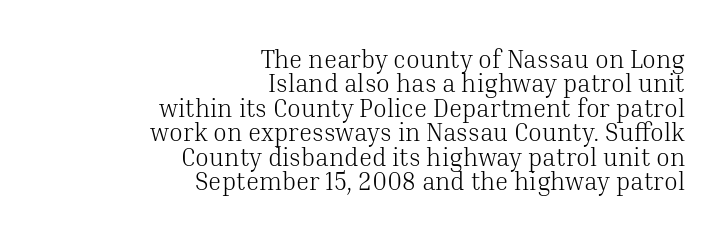
Q: Is the text bold? A: No.
Q: Is the text italic (slanted)? A: No, it is upright.
Q: Is the text underlined? A: No.
Q: How is the paragraph aligned? A: Right-aligned.
Q: Is the spacing between letters normal or unusually wide? A: Normal.
Q: Is the spacing between lines tight, normal or loose? A: Tight.
